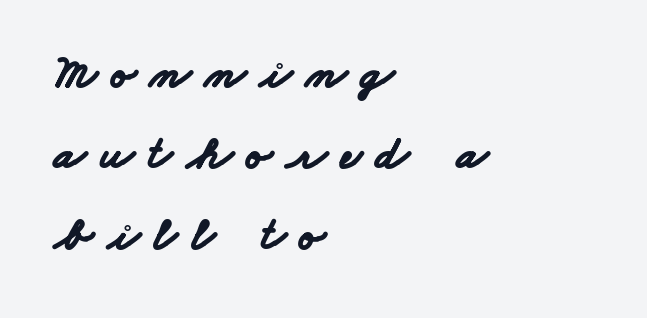
The image shows 47 px bold, wide sans-serif type; set left-aligned, line spacing 1.72x, unusually wide letter spacing (+0.3 em), not underlined; low stroke contrast and a small x-height.
